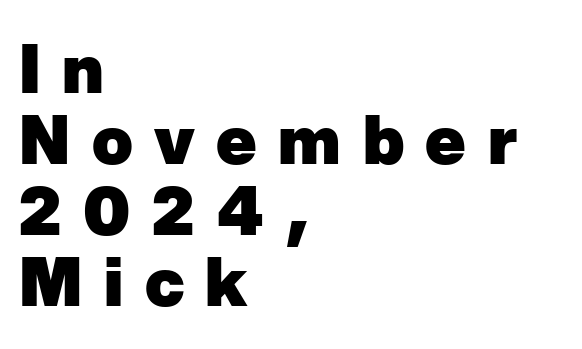
Q: Is the text bold? A: Yes.
Q: Is the typeface a serif or a sans-serif typeface? A: Sans-serif.
Q: Is the text underlined? A: No.
Q: How is the paragraph aligned? A: Left-aligned.
Q: Is the spacing between letters normal or unusually wide? A: Unusually wide.
Q: Is the spacing between lines tight, normal or loose? A: Tight.
Q: Width (condensed, normal, or wide)? A: Normal.
Q: Stroke contrast? A: Low.
Q: x-height? A: Medium.
Q: Monospaced? A: No.
